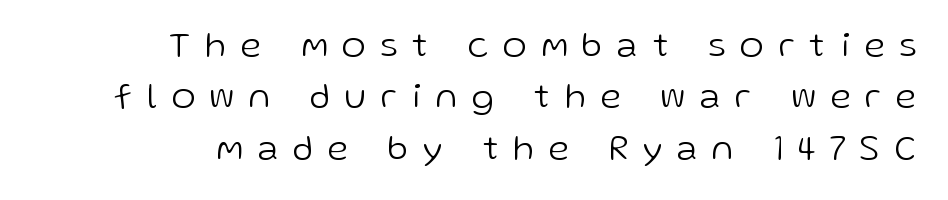
Check where the strokes stop: nothing finishes them off — pure sans. Proportional: the letters do not fall into vertical columns. Weight class: somewhere from thin through regular. There is plenty of visible air inserted between adjacent glyphs. A typesetter would call this leading conventional body-copy spacing.
